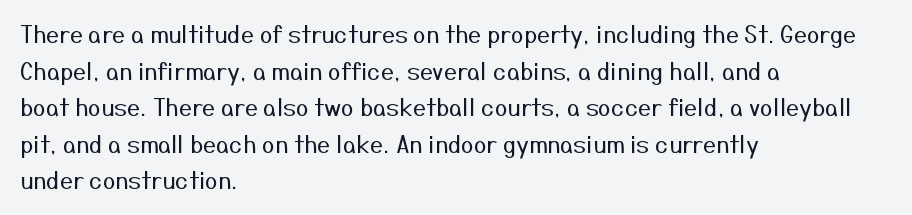
The image shows 23 px text type, upright; set left-aligned, normal line spacing (1.59x), normal letter spacing, not underlined.
